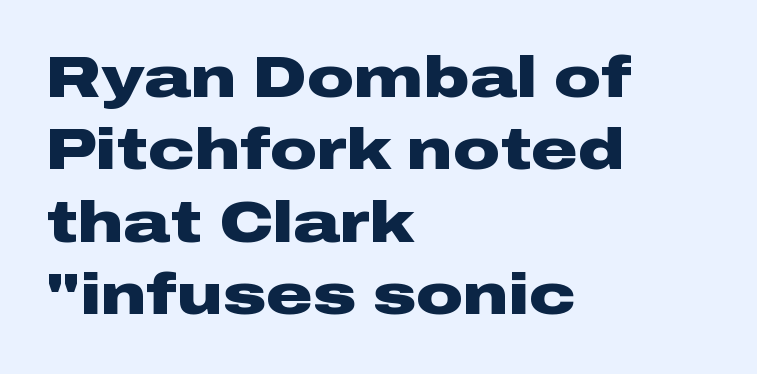
{"serif": "no", "italic": "no", "bold": "yes", "weight": "heavy", "width": "wide", "stroke_contrast": "low", "x_height": "medium", "monospaced": "no", "underline": "no", "align": "left", "line_spacing": "normal", "line_spacing_ratio": 1.25, "letter_spacing": "normal", "letter_spacing_em": 0.0, "glyph_px": 58}
